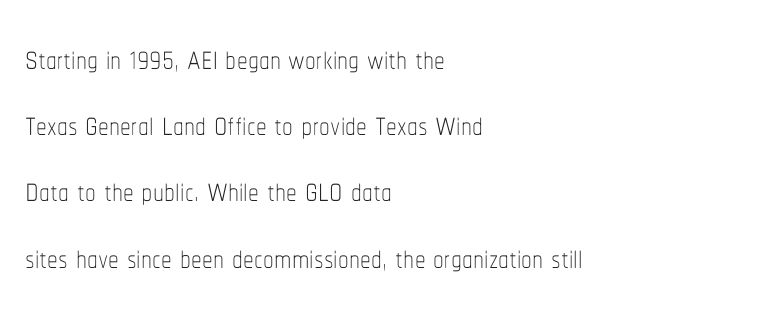
In terms of leading, this rendering sits right in the middle. Every character sits straight up, as roman type does. One-word summary of the alignment: left. Each letter keeps its own natural width here, so spacing adapts to shape.
